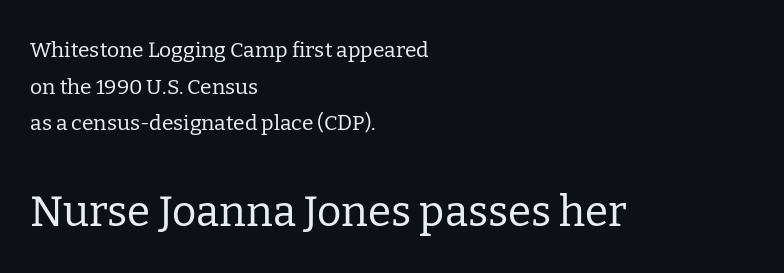
{"serif": "yes", "italic": "no", "bold": "no", "weight": "regular", "width": "normal", "stroke_contrast": "low", "x_height": "medium", "monospaced": "no", "underline": "no", "align": "left", "line_spacing_ratio": 1.74, "letter_spacing": "normal", "letter_spacing_em": 0.0, "larger_block": "second", "size_ratio": 2.0, "glyph_px": 42}
